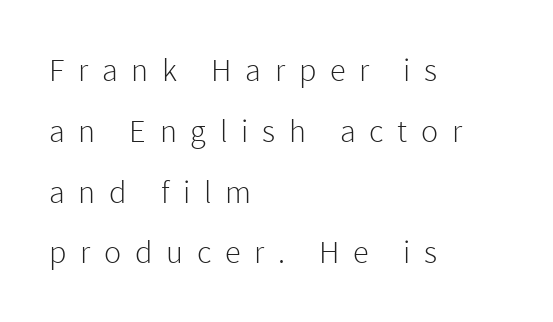
{"serif": "no", "italic": "no", "bold": "no", "weight": "light", "width": "normal", "stroke_contrast": "low", "x_height": "medium", "monospaced": "no", "underline": "no", "align": "left", "line_spacing": "loose", "line_spacing_ratio": 1.9, "letter_spacing": "wide", "letter_spacing_em": 0.43, "glyph_px": 32}
